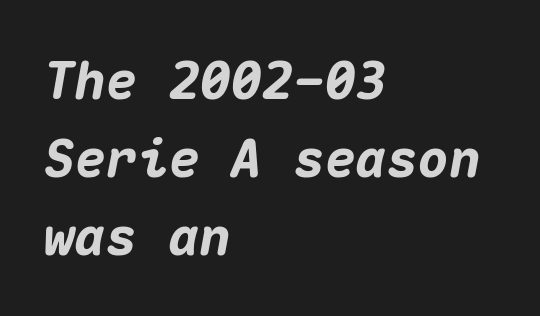
{"italic": "yes", "lean": "right", "slant_degrees": 10, "bold": "yes", "weight": "heavy", "width": "normal", "stroke_contrast": "medium", "x_height": "medium", "monospaced": "yes", "underline": "no", "align": "left", "line_spacing": "normal", "line_spacing_ratio": 1.5, "letter_spacing": "normal", "letter_spacing_em": 0.0, "glyph_px": 52}
